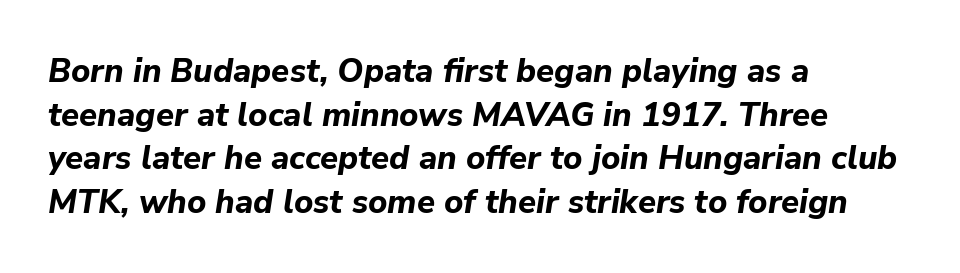
{"italic": "yes", "lean": "right", "slant_degrees": 9, "bold": "yes", "weight": "bold", "width": "normal", "stroke_contrast": "low", "x_height": "medium", "monospaced": "no", "underline": "no", "align": "left", "line_spacing": "normal", "line_spacing_ratio": 1.32, "letter_spacing": "normal", "letter_spacing_em": 0.0, "glyph_px": 33}
